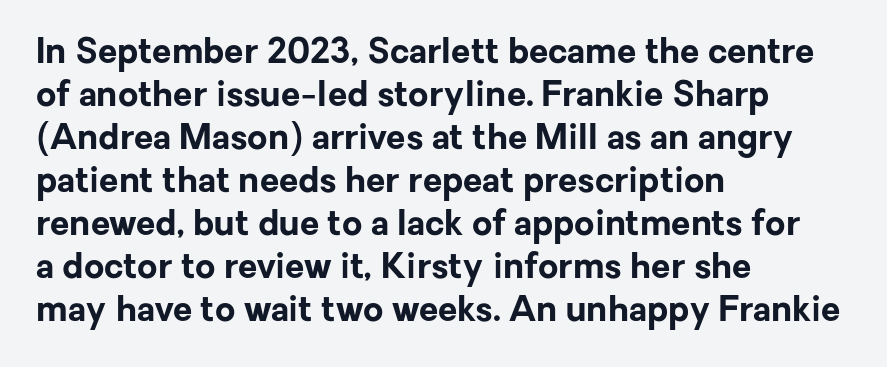
Reading down the block, your eye returns to a fixed left position each line. When letters stand straight like this, we call the style roman or upright. Each row of text sits above clean, open space. Grotesque or geometric, the face here clearly has no serifs. No extra tracking has been applied to these lines.
